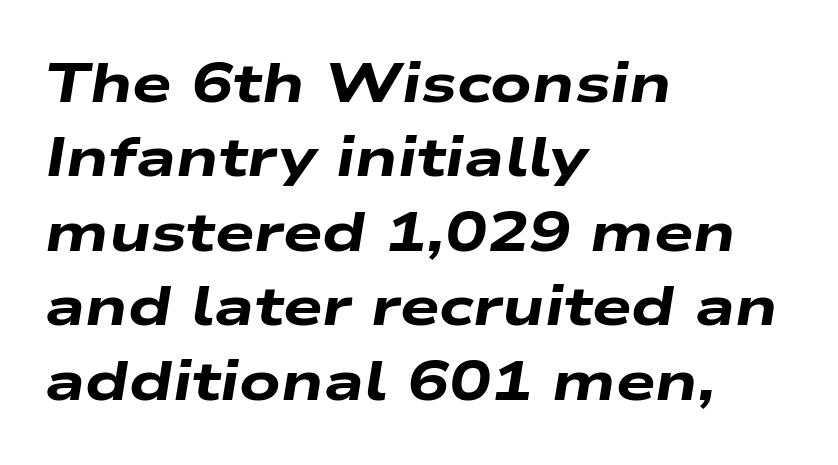
{"italic": "yes", "lean": "right", "slant_degrees": 9, "bold": "yes", "weight": "heavy", "width": "wide", "stroke_contrast": "low", "x_height": "medium", "monospaced": "no", "underline": "no", "align": "left", "line_spacing": "normal", "line_spacing_ratio": 1.33, "letter_spacing": "normal", "letter_spacing_em": 0.0, "glyph_px": 56}
